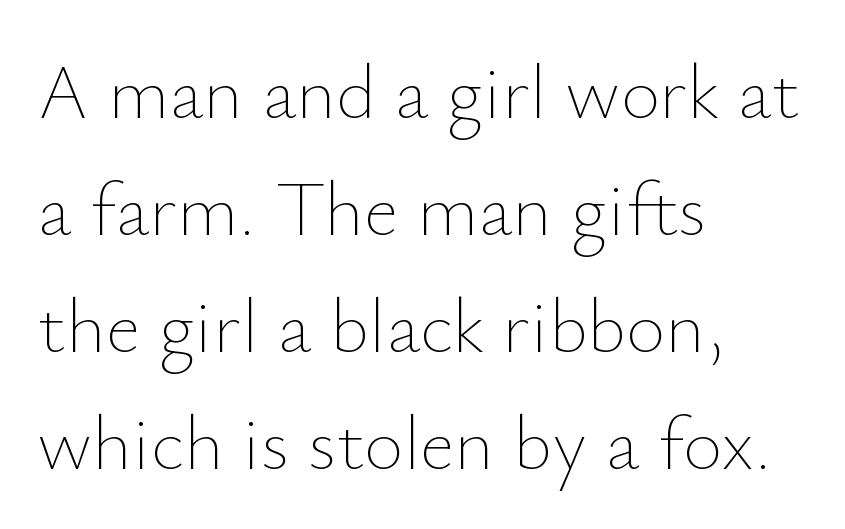
The image shows 76 px thin type, upright; set left-aligned, normal line spacing (1.54x), normal letter spacing, not underlined; low stroke contrast and a small x-height.
